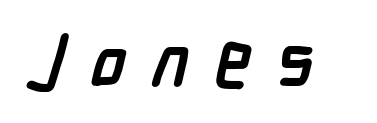
The image shows 76 px semibold, condensed sans-serif type; set unusually wide letter spacing (+0.33 em), not underlined; low stroke contrast and a medium x-height.
